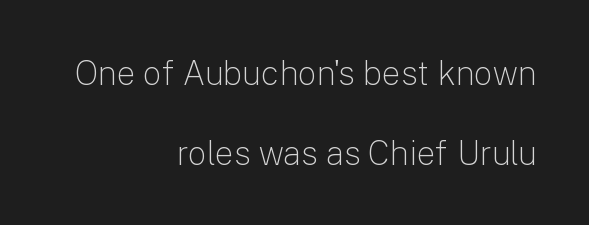
{"serif": "no", "italic": "no", "bold": "no", "weight": "light", "width": "normal", "stroke_contrast": "low", "x_height": "medium", "monospaced": "no", "underline": "no", "align": "right", "line_spacing": "loose", "line_spacing_ratio": 2.42, "letter_spacing": "normal", "letter_spacing_em": 0.0, "glyph_px": 33}
